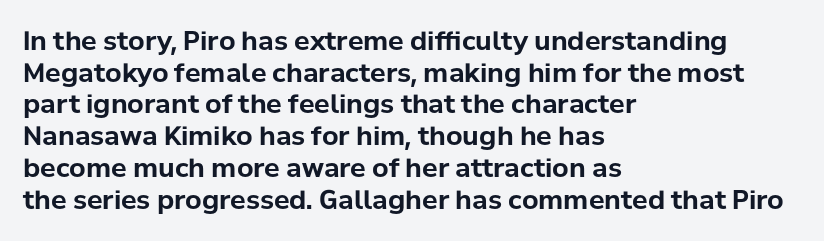
Q: Is the text bold? A: Yes.
Q: Is the text italic (slanted)? A: No, it is upright.
Q: Is the text underlined? A: No.
Q: How is the paragraph aligned? A: Left-aligned.
Q: Is the spacing between letters normal or unusually wide? A: Normal.
